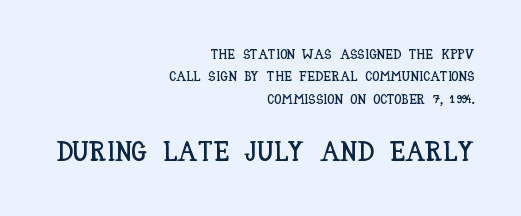
Q: Is the text italic (slanted)? A: No, it is upright.
Q: Is the text underlined? A: No.
Q: How is the paragraph aligned? A: Right-aligned.
Q: Is the spacing between letters normal or unusually wide? A: Normal.
Q: Is the spacing between lines tight, normal or loose? A: Normal.
Q: Which block of text is set in a larger size, the first (top) or the second (bottom)? A: The second (bottom) one.
Q: Width (condensed, normal, or wide)? A: Condensed.
Q: Stroke contrast? A: Low.
Q: x-height? A: Large.
Q: Monospaced? A: No.
